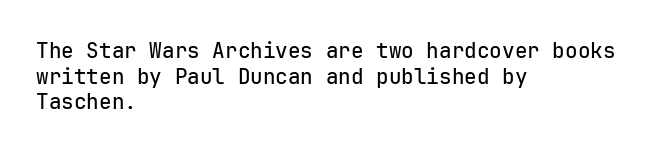
Q: Is the text italic (slanted)? A: No, it is upright.
Q: Is the text underlined? A: No.
Q: How is the paragraph aligned? A: Left-aligned.
Q: Is the spacing between letters normal or unusually wide? A: Normal.
